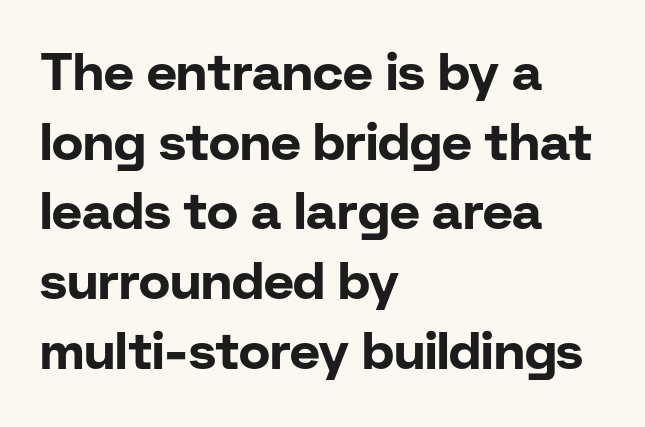
The image shows 52 px bold sans-serif type, upright; set left-aligned, normal line spacing (1.34x), normal letter spacing, not underlined; low stroke contrast and a medium x-height.
